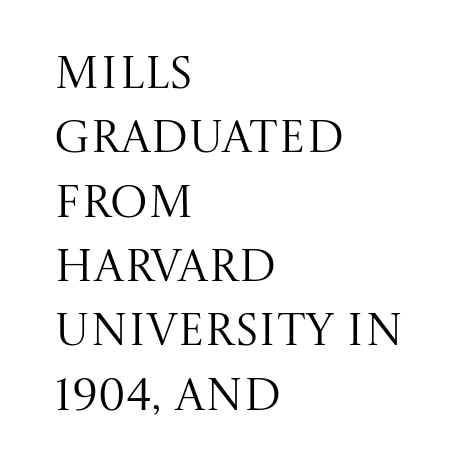
The image shows 45 px regular-weight serif type, upright; set left-aligned, normal line spacing (1.43x), normal letter spacing, not underlined; medium stroke contrast and a large x-height.
